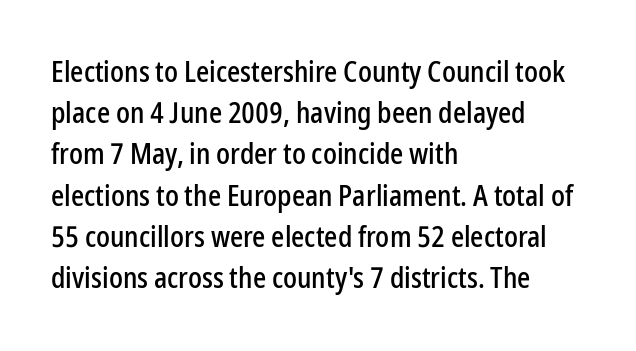
{"serif": "no", "italic": "no", "width": "condensed", "stroke_contrast": "low", "x_height": "medium", "monospaced": "no", "underline": "no", "align": "left", "line_spacing": "normal", "line_spacing_ratio": 1.42, "letter_spacing": "normal", "letter_spacing_em": 0.0, "glyph_px": 29}
